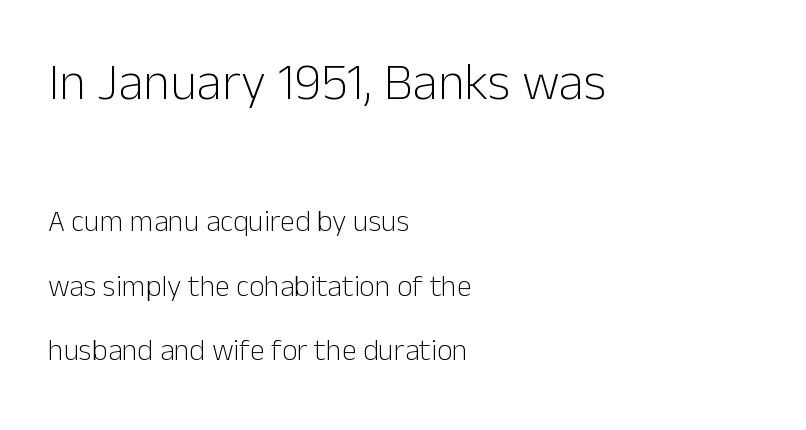
The space beneath each line is pristine and unruled. Which margin do the lines hug? The left one — the right edge is uneven. Is this a heavy cut? Hardly; it is regular or lighter. How would I describe the line gaps? Wide and relaxed. The composition opens big and finishes small.
